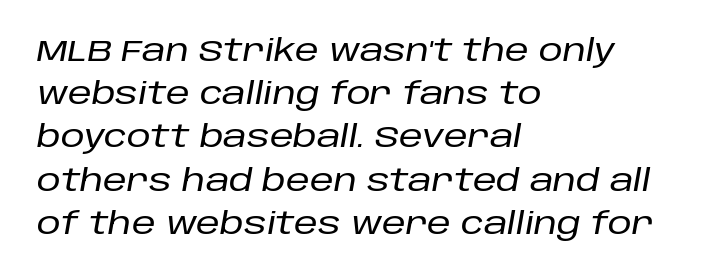
{"italic": "yes", "lean": "right", "slant_degrees": 10, "width": "normal", "stroke_contrast": "low", "x_height": "large", "monospaced": "no", "underline": "no", "align": "left", "line_spacing": "normal", "line_spacing_ratio": 1.44, "letter_spacing": "normal", "letter_spacing_em": 0.0, "glyph_px": 30}
